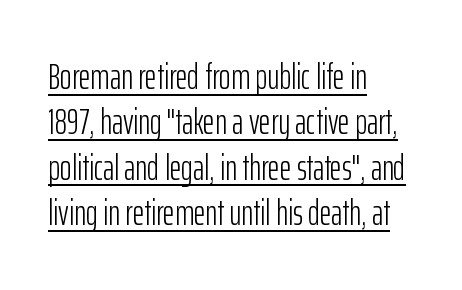
The image shows 36 px light, condensed sans-serif type, upright; set left-aligned, normal line spacing (1.26x), normal letter spacing, underlined; low stroke contrast and a medium x-height.
